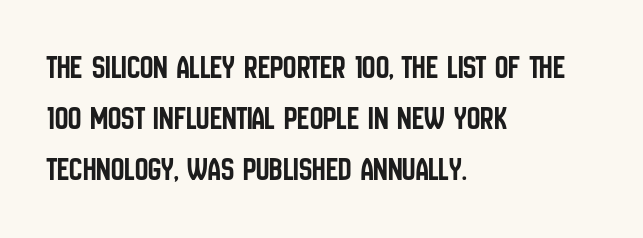
Q: Is the text italic (slanted)? A: No, it is upright.
Q: Is the typeface a serif or a sans-serif typeface? A: Sans-serif.
Q: Is the text underlined? A: No.
Q: How is the paragraph aligned? A: Left-aligned.
Q: Is the spacing between letters normal or unusually wide? A: Normal.
Q: Is the spacing between lines tight, normal or loose? A: Normal.
Q: Width (condensed, normal, or wide)? A: Condensed.
Q: Stroke contrast? A: Low.
Q: x-height? A: Large.
Q: Monospaced? A: No.
